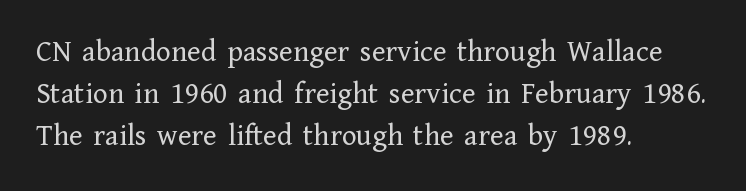
{"serif": "yes", "italic": "no", "bold": "no", "weight": "regular", "width": "normal", "stroke_contrast": "low", "x_height": "medium", "monospaced": "no", "underline": "no", "align": "left", "line_spacing": "normal", "line_spacing_ratio": 1.36, "letter_spacing": "normal", "letter_spacing_em": 0.0, "glyph_px": 31}
